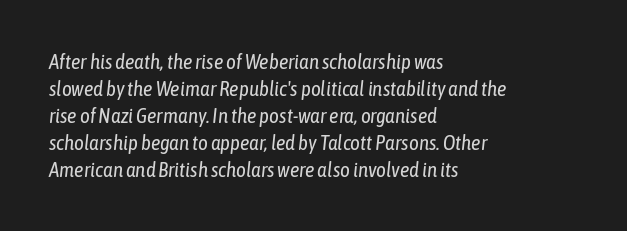
Stems here are at most as thick as an everyday book face. The typesetter chose a ragged-right arrangement here. Short note: letters normally spaced. This sample keeps an unexceptional amount of space between lines. Rule under the text: the space is simply empty. The text carries the slant typical of an italic or oblique font.
